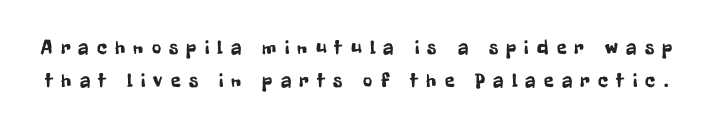
{"italic": "no", "underline": "no", "line_spacing": "normal", "line_spacing_ratio": 1.66, "letter_spacing": "wide", "letter_spacing_em": 0.41, "glyph_px": 20}
